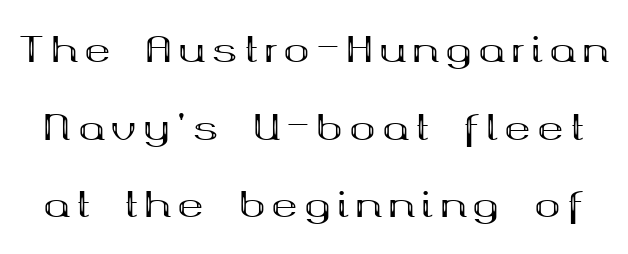
Q: Is the text bold? A: Yes.
Q: Is the text italic (slanted)? A: No, it is upright.
Q: Is the typeface a serif or a sans-serif typeface? A: Serif.
Q: Is the text underlined? A: No.
Q: Is the spacing between lines tight, normal or loose? A: Loose.
Q: Width (condensed, normal, or wide)? A: Wide.
Q: Stroke contrast? A: Medium.
Q: x-height? A: Medium.
Q: Monospaced? A: No.
